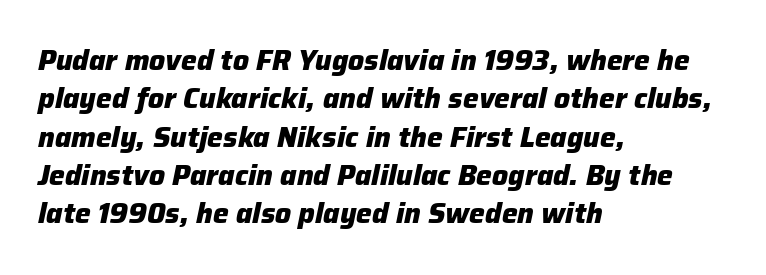
The image shows 28 px heavy type, italic (leaning right); set left-aligned, normal line spacing (1.37x), normal letter spacing, not underlined; low stroke contrast and a medium x-height.
